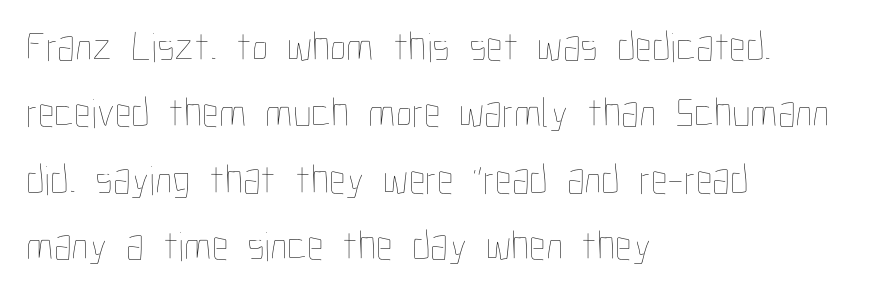
{"italic": "no", "bold": "no", "weight": "thin", "width": "condensed", "stroke_contrast": "low", "x_height": "medium", "monospaced": "no", "underline": "no", "align": "left", "line_spacing": "normal", "line_spacing_ratio": 1.58, "letter_spacing": "normal", "letter_spacing_em": 0.0, "glyph_px": 42}
